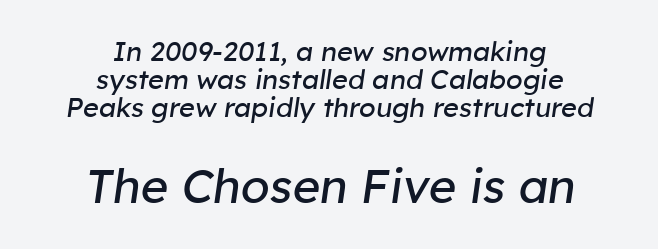
Between one letter and the next there's only the usual sliver of space. These lines stack symmetrically, like a column narrowing and widening about its center. One glance says dense: line gaps are narrower than usual. Note the varied advance widths — an 'i' is clearly narrower than an 'm'.
